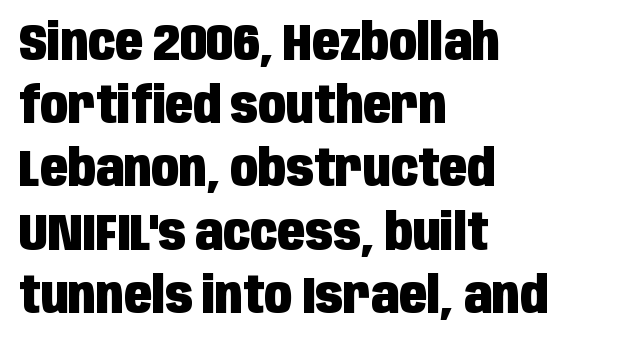
The image shows 51 px heavy, condensed sans-serif type, upright; set left-aligned, line spacing 1.24x, normal letter spacing, not underlined; low stroke contrast and a large x-height.
